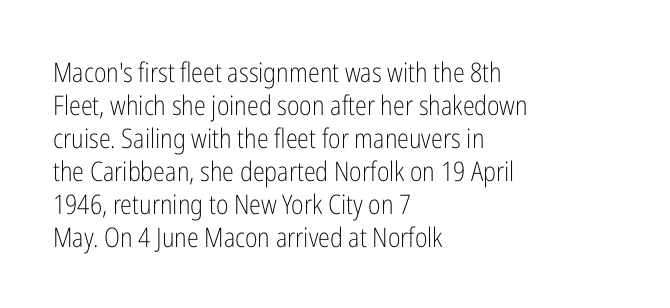
The type sits square on the baseline with zero lean. All the whitespace from short lines collects on the right. Students, note that the glyphs here touch the page at normal intervals. Weight class: somewhere from thin through regular. The foot of each line stays bare and open.
